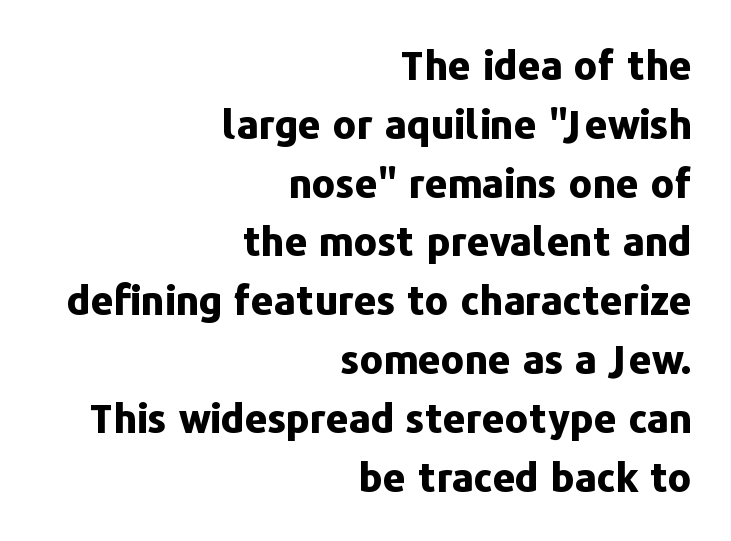
{"serif": "no", "italic": "no", "bold": "yes", "weight": "bold", "width": "normal", "stroke_contrast": "low", "x_height": "medium", "monospaced": "no", "underline": "no", "align": "right", "line_spacing": "normal", "line_spacing_ratio": 1.47, "letter_spacing": "normal", "letter_spacing_em": 0.0, "glyph_px": 40}
